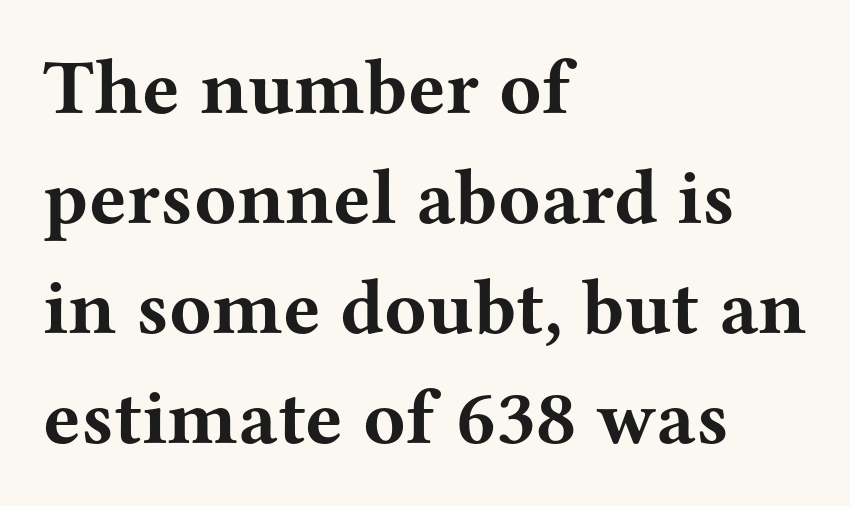
Q: Is the text bold? A: Yes.
Q: Is the text italic (slanted)? A: No, it is upright.
Q: Is the typeface a serif or a sans-serif typeface? A: Serif.
Q: Is the text underlined? A: No.
Q: How is the paragraph aligned? A: Left-aligned.
Q: Is the spacing between letters normal or unusually wide? A: Normal.
Q: Is the spacing between lines tight, normal or loose? A: Normal.
Q: Width (condensed, normal, or wide)? A: Wide.
Q: Stroke contrast? A: Medium.
Q: x-height? A: Medium.
Q: Monospaced? A: No.
